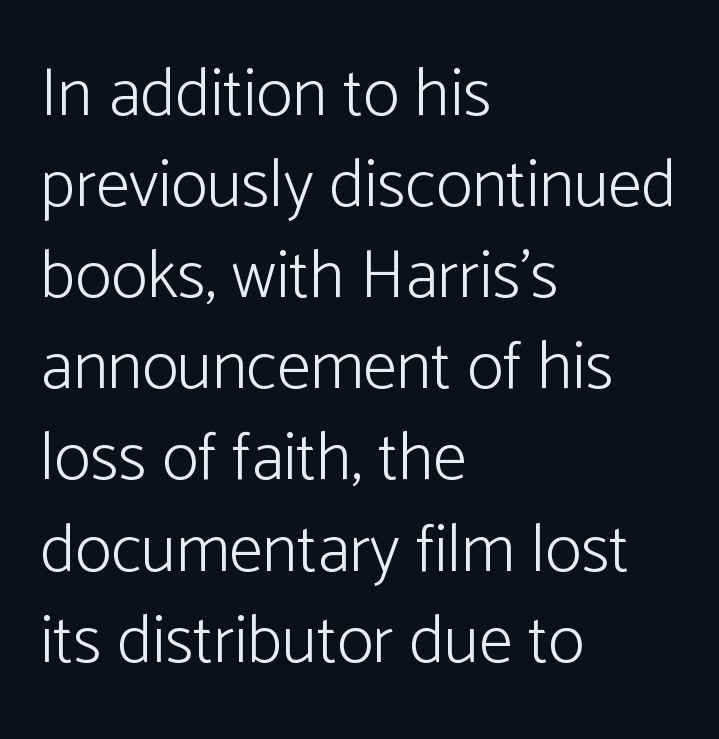
{"serif": "no", "italic": "no", "bold": "no", "weight": "light", "width": "normal", "stroke_contrast": "low", "x_height": "medium", "monospaced": "no", "underline": "no", "align": "left", "line_spacing": "normal", "line_spacing_ratio": 1.34, "letter_spacing": "normal", "letter_spacing_em": 0.0, "glyph_px": 68}
